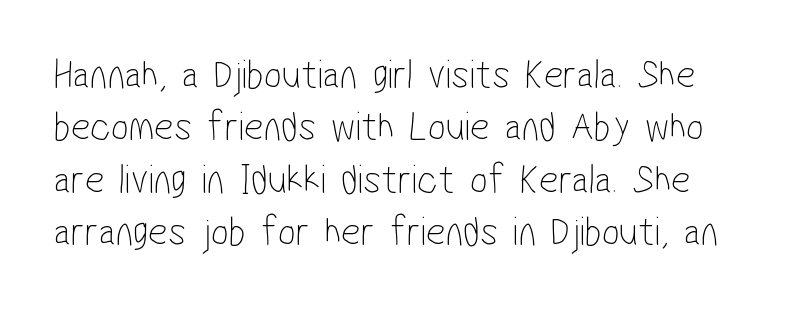
The image shows 42 px thin, condensed sans-serif type; set normal line spacing (1.25x), normal letter spacing, not underlined; low stroke contrast and a medium x-height.
